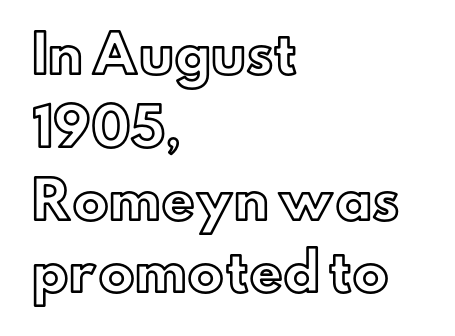
In terms of letterspacing, this is plain default setting. Line beginnings align vertically; line endings do not. Each row of text sits above clean, open space. Rendered with straight, roman letterforms. Spacing verdict: proportional, widths tailored to each character. This sample keeps an unexceptional amount of space between lines.
